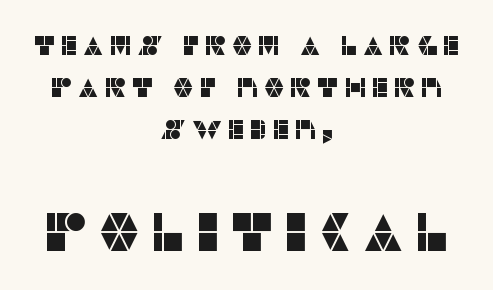
The image shows 54 px sans-serif type, upright; set centered, normal line spacing (1.55x), not underlined; the second (bottom) block is 2.0x larger; low stroke contrast and a large x-height.
